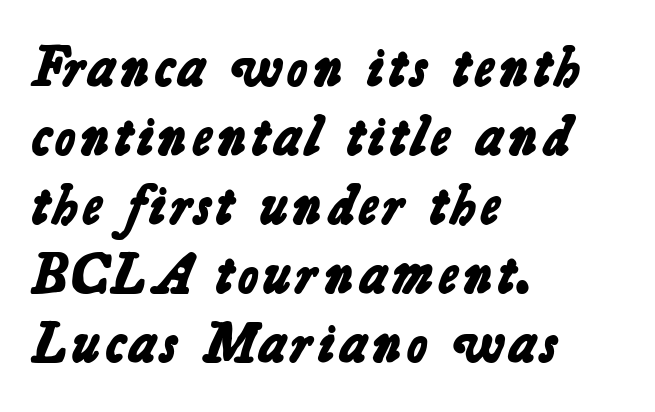
{"serif": "no", "bold": "yes", "weight": "bold", "width": "normal", "stroke_contrast": "low", "x_height": "medium", "monospaced": "no", "underline": "no", "align": "left", "line_spacing_ratio": 1.23, "letter_spacing": "normal", "letter_spacing_em": 0.0, "glyph_px": 56}
